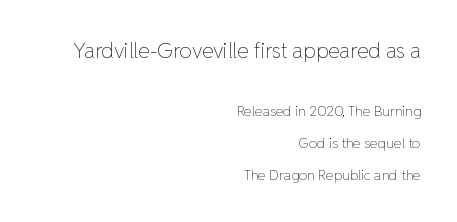
The characters are drawn with everyday or finer stroke widths. Tall strokes in this sample are plumb rather than angled. The letters sit at their default tracking, neither squeezed nor spread. This block would shrink considerably if given ordinary leading; it's expanded now.
